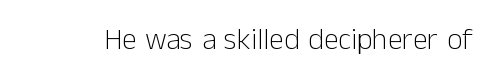
The image shows 30 px light sans-serif type, upright; set normal letter spacing, not underlined; low stroke contrast and a medium x-height.
